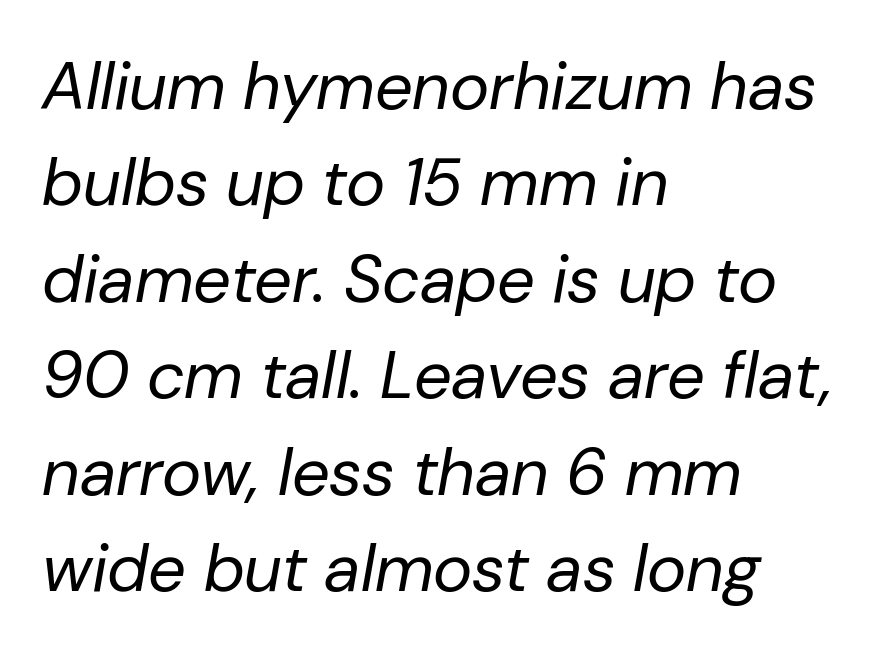
Q: Is the text bold? A: No.
Q: Is the text italic (slanted)? A: Yes, it leans right by about 10 degrees.
Q: Is the text underlined? A: No.
Q: How is the paragraph aligned? A: Left-aligned.
Q: Is the spacing between letters normal or unusually wide? A: Normal.
Q: Is the spacing between lines tight, normal or loose? A: Normal.
Q: Width (condensed, normal, or wide)? A: Normal.
Q: Stroke contrast? A: Low.
Q: x-height? A: Medium.
Q: Monospaced? A: No.
